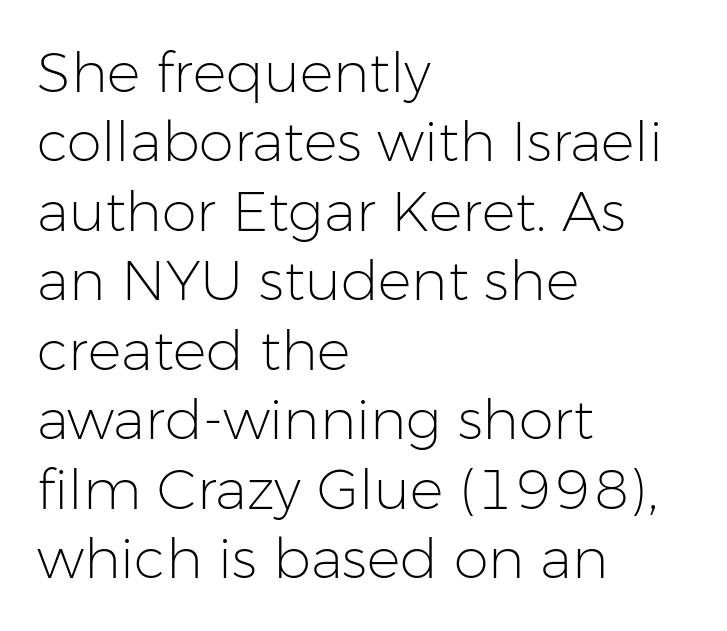
{"serif": "no", "italic": "no", "bold": "no", "weight": "light", "width": "normal", "stroke_contrast": "low", "x_height": "medium", "monospaced": "no", "underline": "no", "align": "left", "line_spacing_ratio": 1.24, "letter_spacing": "normal", "letter_spacing_em": 0.0, "glyph_px": 56}
